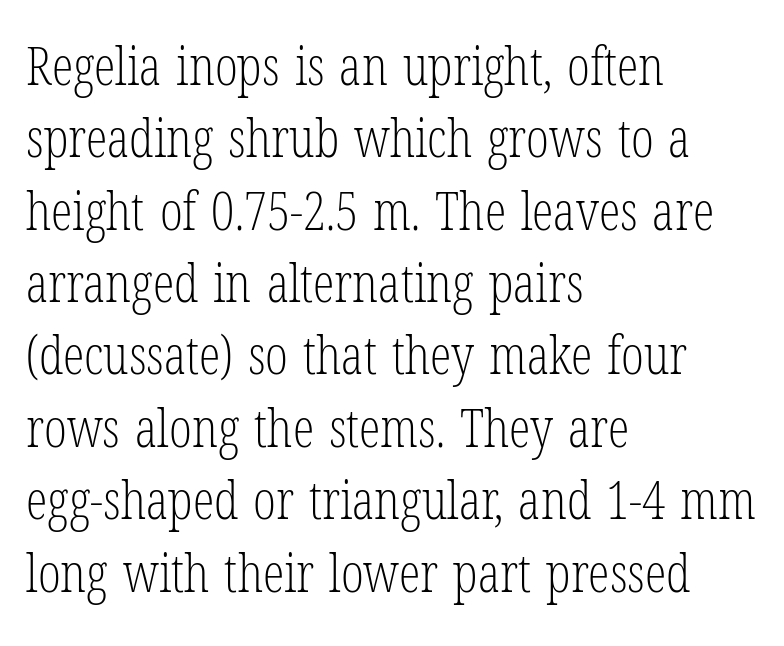
Q: Is the text bold? A: No.
Q: Is the text italic (slanted)? A: No, it is upright.
Q: Is the typeface a serif or a sans-serif typeface? A: Serif.
Q: Is the text underlined? A: No.
Q: How is the paragraph aligned? A: Left-aligned.
Q: Is the spacing between letters normal or unusually wide? A: Normal.
Q: Is the spacing between lines tight, normal or loose? A: Normal.
Q: Width (condensed, normal, or wide)? A: Condensed.
Q: Stroke contrast? A: Low.
Q: x-height? A: Medium.
Q: Monospaced? A: No.
